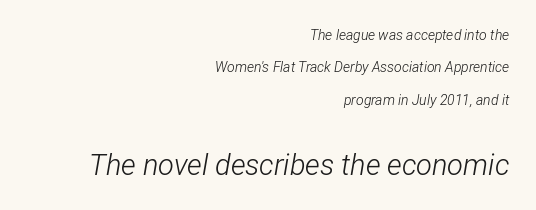
{"italic": "yes", "lean": "right", "slant_degrees": 12, "bold": "no", "weight": "light", "width": "condensed", "stroke_contrast": "low", "x_height": "medium", "monospaced": "no", "underline": "no", "align": "right", "line_spacing": "loose", "line_spacing_ratio": 2.32, "letter_spacing": "normal", "letter_spacing_em": 0.0, "larger_block": "second", "size_ratio": 2.07, "glyph_px": 29}
